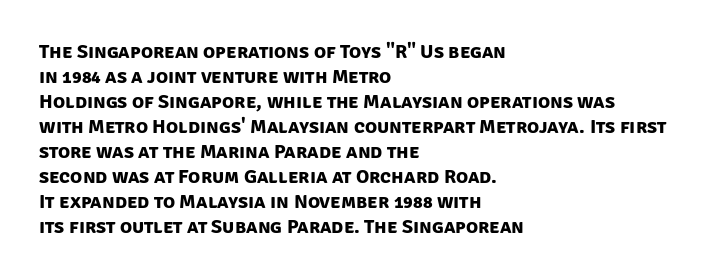
The passage is arranged the way most books set body copy — flush left. Just letters on the line, the space beneath them empty. The letters sit at their default tracking, neither squeezed nor spread. Regular leading. Emphasis by weight is at full strength: bold.
